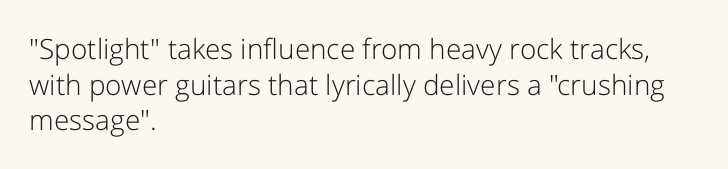
{"serif": "no", "italic": "no", "bold": "no", "weight": "light", "width": "normal", "stroke_contrast": "low", "x_height": "medium", "monospaced": "no", "underline": "no", "align": "left", "line_spacing": "normal", "line_spacing_ratio": 1.27, "letter_spacing": "normal", "letter_spacing_em": 0.0, "glyph_px": 28}
